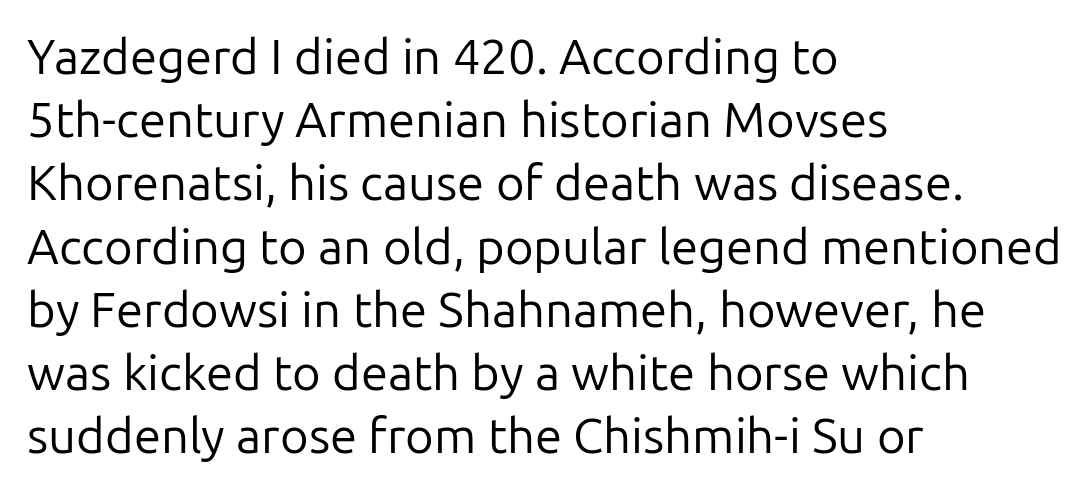
{"serif": "no", "italic": "no", "bold": "no", "weight": "regular", "width": "normal", "stroke_contrast": "low", "x_height": "medium", "monospaced": "no", "underline": "no", "align": "left", "line_spacing": "normal", "line_spacing_ratio": 1.29, "letter_spacing": "normal", "letter_spacing_em": 0.0, "glyph_px": 49}
